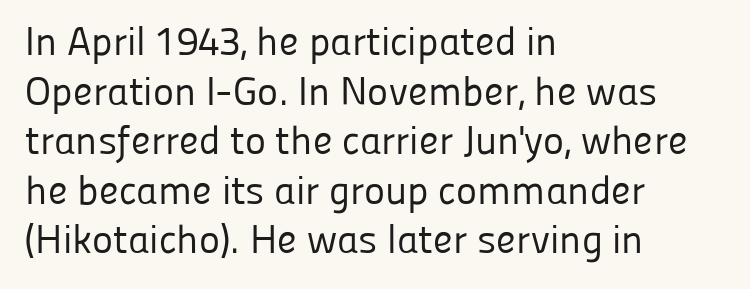
{"serif": "no", "italic": "no", "bold": "no", "weight": "regular", "width": "normal", "stroke_contrast": "low", "x_height": "medium", "monospaced": "no", "underline": "no", "align": "left", "line_spacing_ratio": 1.24, "letter_spacing": "normal", "letter_spacing_em": 0.0, "glyph_px": 40}
